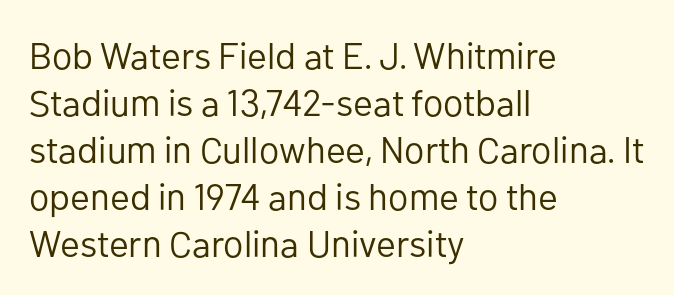
The passage shown is typed in a proportional face where columns would drift. Notice how the stems are strictly vertical — no italics here. The foot of each line stays bare and open. The font is comparable to plain body text, perhaps lighter.
